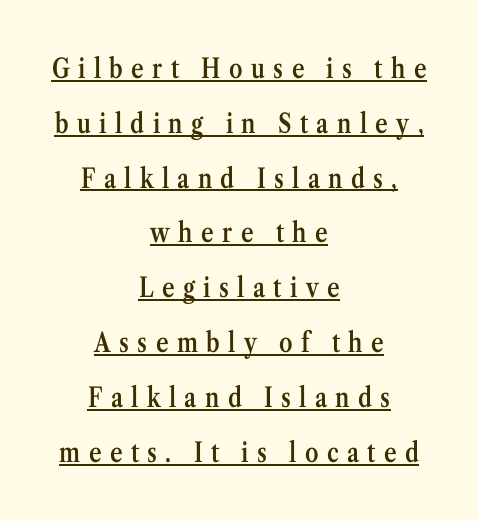
The image shows 27 px text type, upright; set centered, loose line spacing (2.03x), unusually wide letter spacing (+0.31 em), underlined.
